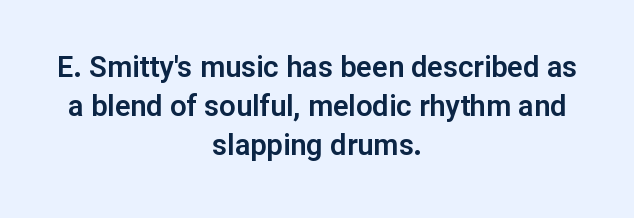
Q: Is the text italic (slanted)? A: No, it is upright.
Q: Is the typeface a serif or a sans-serif typeface? A: Sans-serif.
Q: Is the text underlined? A: No.
Q: How is the paragraph aligned? A: Centered.
Q: Is the spacing between letters normal or unusually wide? A: Normal.
Q: Is the spacing between lines tight, normal or loose? A: Normal.
Q: Width (condensed, normal, or wide)? A: Normal.
Q: Stroke contrast? A: Low.
Q: x-height? A: Medium.
Q: Monospaced? A: No.
